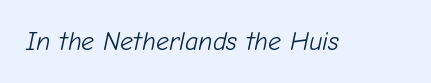
The image shows 26 px text type, italic (leaning right); set normal letter spacing, not underlined.
